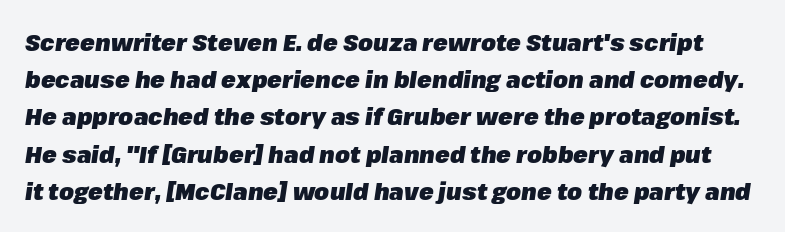
{"italic": "yes", "lean": "right", "slant_degrees": 8, "bold": "yes", "underline": "no", "line_spacing": "normal", "line_spacing_ratio": 1.55, "letter_spacing": "normal", "letter_spacing_em": 0.0, "glyph_px": 24}
